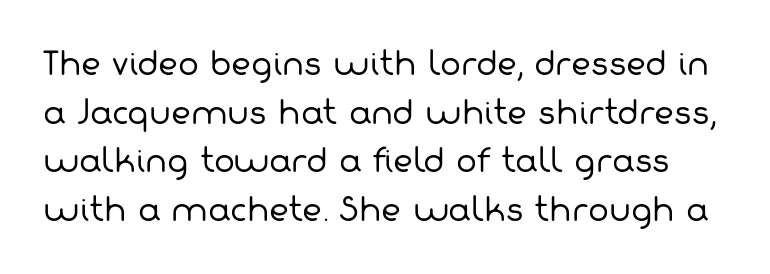
You could not count columns in this text — the font is proportionally spaced. The string is rendered with underlining switched off. Stems and bowls with no extra thickness — not bold. Leading matches the norm, producing a regular column.
